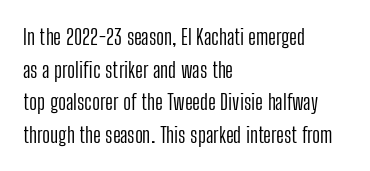
Q: Is the text bold? A: No.
Q: Is the text italic (slanted)? A: No, it is upright.
Q: Is the text underlined? A: No.
Q: How is the paragraph aligned? A: Left-aligned.
Q: Is the spacing between letters normal or unusually wide? A: Normal.
Q: Is the spacing between lines tight, normal or loose? A: Normal.
